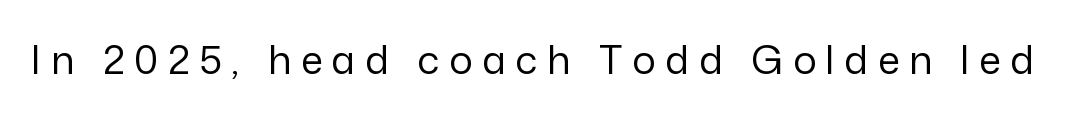
{"serif": "no", "italic": "no", "bold": "no", "weight": "regular", "width": "normal", "stroke_contrast": "low", "x_height": "medium", "monospaced": "no", "underline": "no", "letter_spacing": "wide", "letter_spacing_em": 0.25, "glyph_px": 39}
